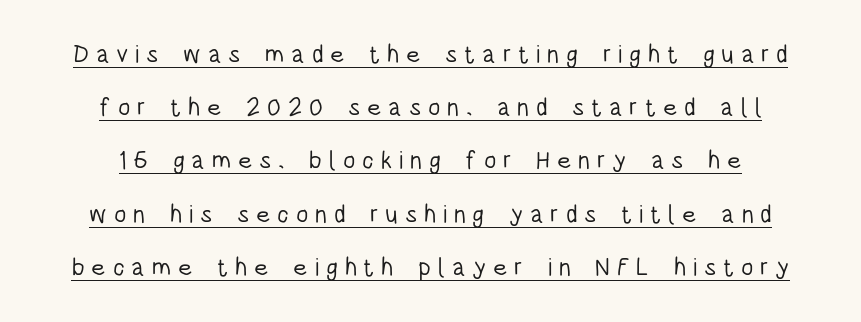
The image shows 25 px text type, upright; set loose line spacing (2.13x), unusually wide letter spacing (+0.27 em), underlined.
